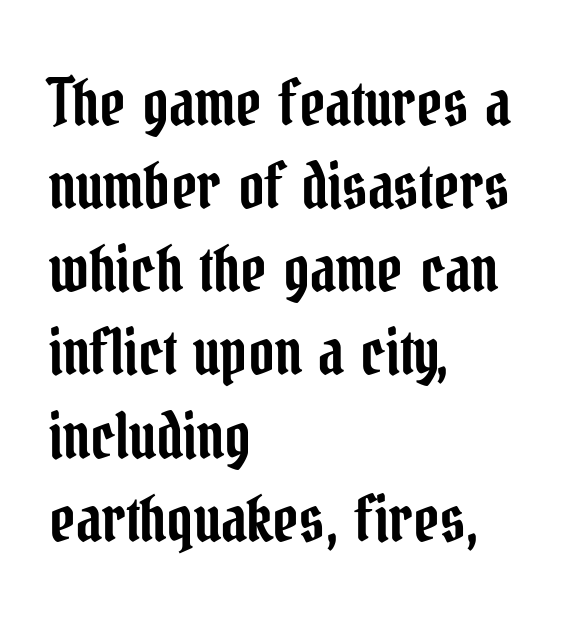
{"serif": "yes", "italic": "no", "width": "condensed", "stroke_contrast": "low", "x_height": "medium", "monospaced": "no", "underline": "no", "align": "left", "line_spacing": "normal", "line_spacing_ratio": 1.32, "letter_spacing": "normal", "letter_spacing_em": 0.0, "glyph_px": 63}
